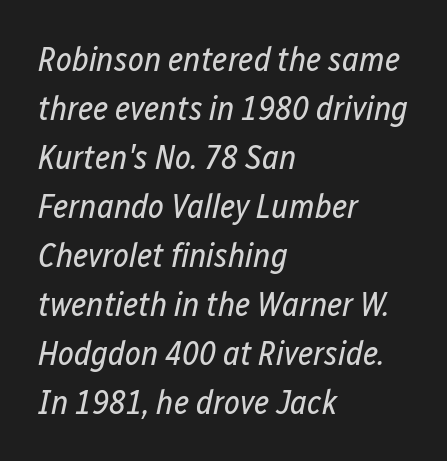
Q: Is the text bold? A: No.
Q: Is the text italic (slanted)? A: Yes, it leans right by about 12 degrees.
Q: Is the text underlined? A: No.
Q: How is the paragraph aligned? A: Left-aligned.
Q: Is the spacing between letters normal or unusually wide? A: Normal.
Q: Is the spacing between lines tight, normal or loose? A: Normal.
Q: Width (condensed, normal, or wide)? A: Condensed.
Q: Stroke contrast? A: Low.
Q: x-height? A: Medium.
Q: Monospaced? A: No.
